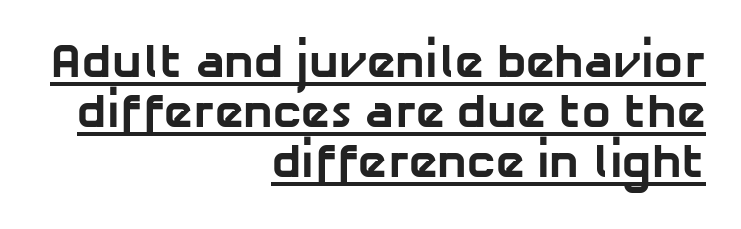
The image shows 48 px bold sans-serif type; set right-aligned, tight line spacing (1.04x), normal letter spacing, underlined; low stroke contrast and a medium x-height.
